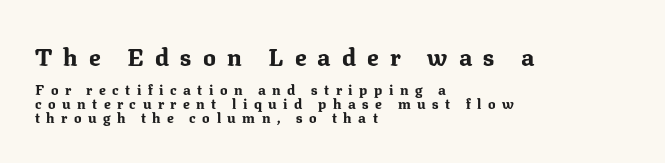
Q: Is the text bold? A: Yes.
Q: Is the text italic (slanted)? A: No, it is upright.
Q: Is the text underlined? A: No.
Q: How is the paragraph aligned? A: Left-aligned.
Q: Is the spacing between letters normal or unusually wide? A: Unusually wide.
Q: Is the spacing between lines tight, normal or loose? A: Tight.
Q: Which block of text is set in a larger size, the first (top) or the second (bottom)? A: The first (top) one.
